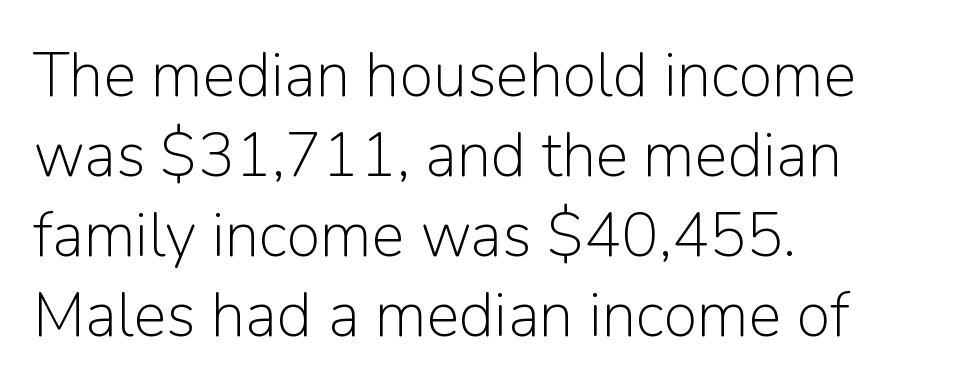
Q: Is the text bold? A: No.
Q: Is the text italic (slanted)? A: No, it is upright.
Q: Is the typeface a serif or a sans-serif typeface? A: Sans-serif.
Q: Is the text underlined? A: No.
Q: How is the paragraph aligned? A: Left-aligned.
Q: Is the spacing between letters normal or unusually wide? A: Normal.
Q: Is the spacing between lines tight, normal or loose? A: Normal.
Q: Width (condensed, normal, or wide)? A: Normal.
Q: Stroke contrast? A: Low.
Q: x-height? A: Medium.
Q: Monospaced? A: No.
